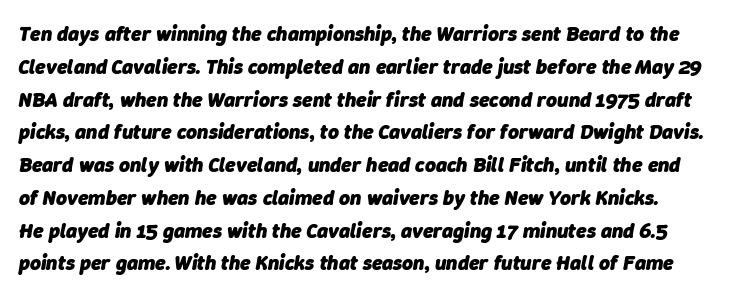
{"italic": "yes", "lean": "right", "slant_degrees": 9, "bold": "yes", "underline": "no", "line_spacing": "normal", "line_spacing_ratio": 1.56, "letter_spacing": "normal", "letter_spacing_em": 0.0, "glyph_px": 21}
